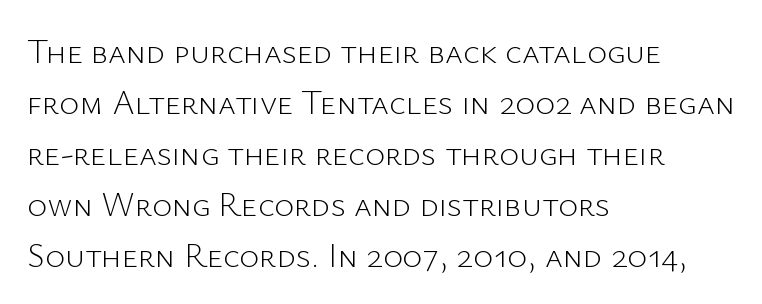
Nobody drew a line under any word here. Is this a fixed-width face? No — the glyphs have proportional, varying widths. Baseline-to-baseline distance is the conventional proportion of letter height. Compared with typical body copy, the letter spacing here is the same. The lettering stays uniformly vertical, giving the passage a roman look.
